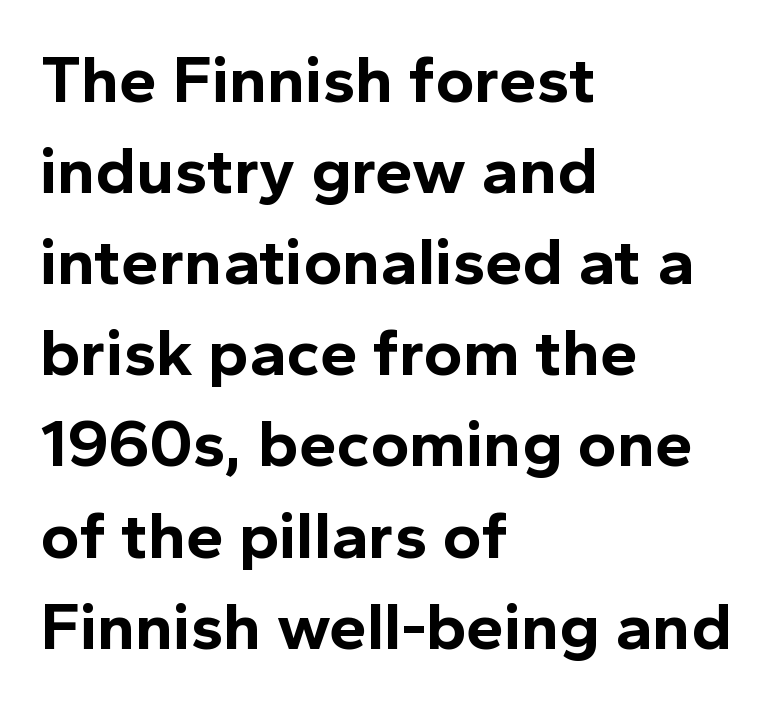
The image shows 67 px bold sans-serif type, upright; set left-aligned, normal line spacing (1.36x), normal letter spacing, not underlined; a medium x-height.
